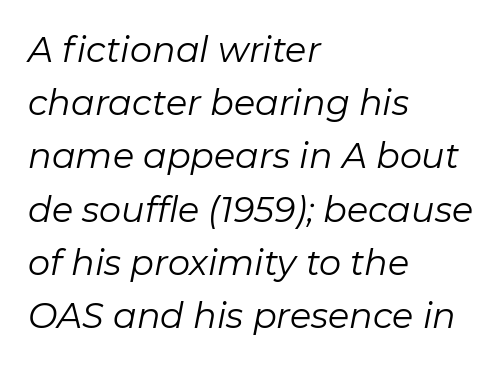
Letters rest on an invisible, unmarked baseline. The passage shown is typed in a proportional face where columns would drift. Emphasis-style slanted type is in use. The designer left line spacing at the default. The letterforms sit shoulder to shoulder at normal distance.
